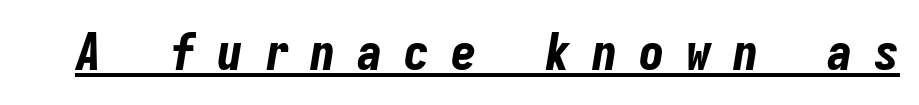
The image shows 51 px bold, condensed type, italic (leaning right), monospaced; set unusually wide letter spacing (+0.42 em), underlined; low stroke contrast and a medium x-height.
